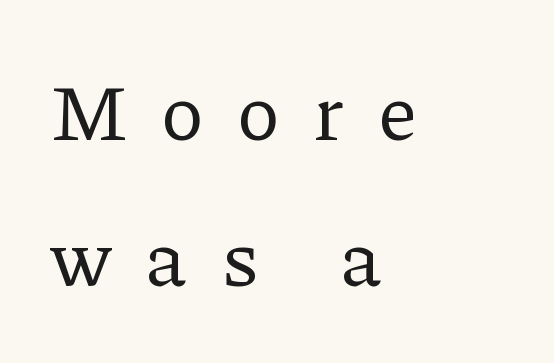
{"serif": "yes", "italic": "no", "bold": "no", "weight": "regular", "width": "normal", "stroke_contrast": "low", "x_height": "medium", "monospaced": "no", "underline": "no", "align": "left", "line_spacing_ratio": 1.83, "letter_spacing": "wide", "letter_spacing_em": 0.44, "glyph_px": 80}
